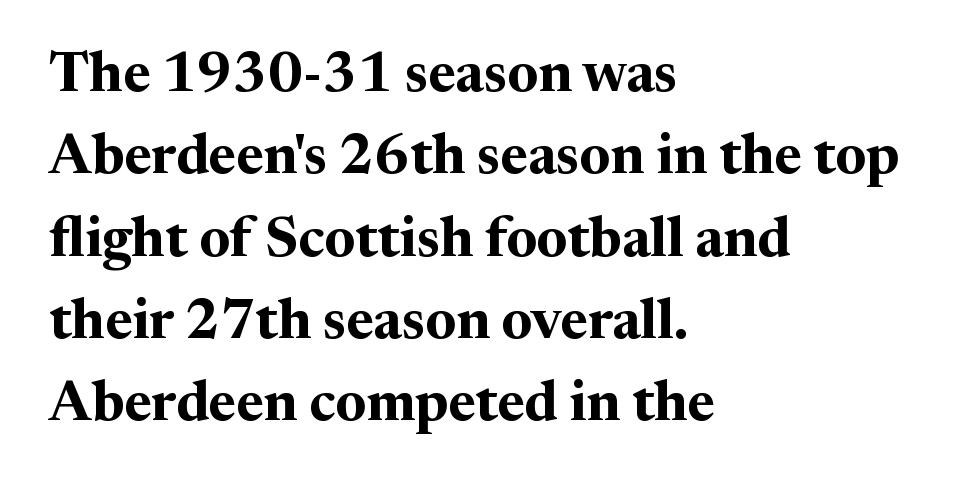
Any mark beneath the type? The region is blank. The passage shown has conventional tracking throughout. These lines are set flush left with a ragged right edge. Examine the stroke ends and you'll spot serifs.
